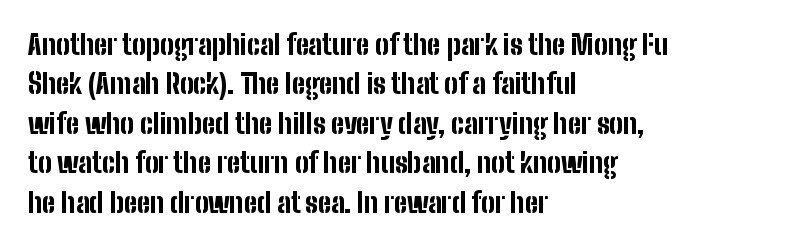
Q: Is the text bold? A: Yes.
Q: Is the text italic (slanted)? A: No, it is upright.
Q: Is the text underlined? A: No.
Q: How is the paragraph aligned? A: Left-aligned.
Q: Is the spacing between letters normal or unusually wide? A: Normal.
Q: Is the spacing between lines tight, normal or loose? A: Normal.
